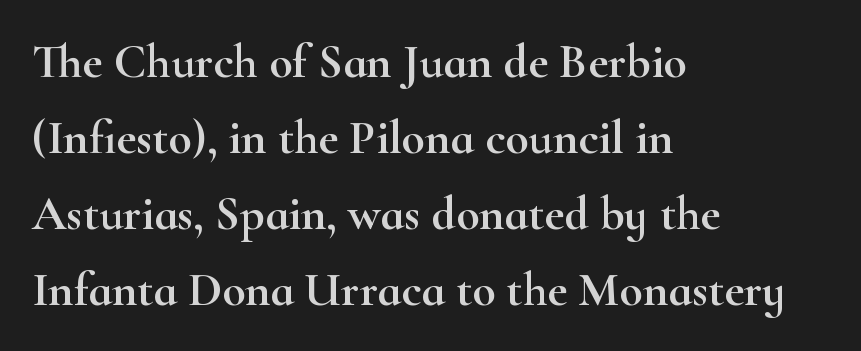
The image shows 48 px wide serif type, upright; set left-aligned, normal line spacing (1.58x), normal letter spacing, not underlined; high stroke contrast and a small x-height.
